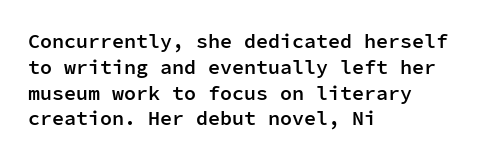
This is the in-between weight designers call semibold or demi. The passage is arranged the way most books set body copy — flush left. No word sits above an underline. Normally led — the rows are evenly, conventionally spaced. Observe the ordinary spacing: letters are neighbours, not strangers. The type sits square on the baseline with zero lean.
